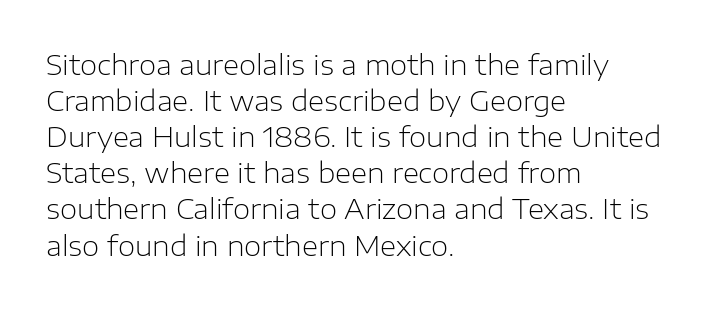
The image shows 28 px light sans-serif type, upright; set left-aligned, normal line spacing (1.29x), normal letter spacing, not underlined; low stroke contrast and a medium x-height.
